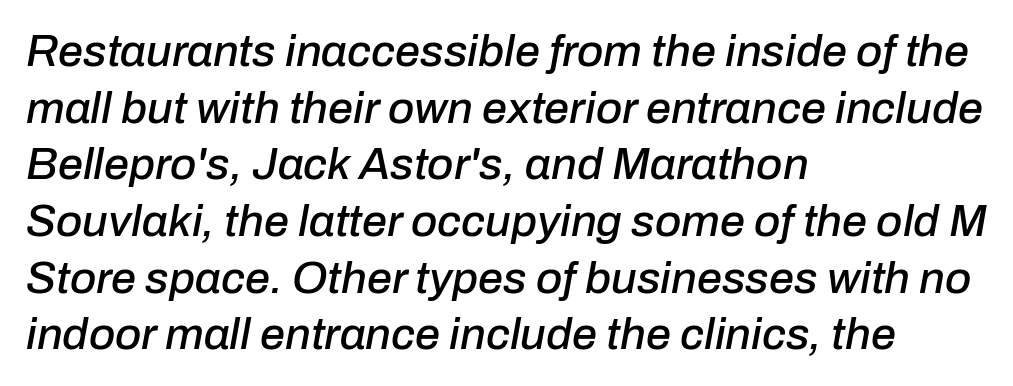
{"italic": "yes", "lean": "right", "slant_degrees": 10, "width": "normal", "stroke_contrast": "low", "x_height": "medium", "monospaced": "no", "underline": "no", "align": "left", "line_spacing": "normal", "line_spacing_ratio": 1.26, "letter_spacing": "normal", "letter_spacing_em": 0.0, "glyph_px": 45}
